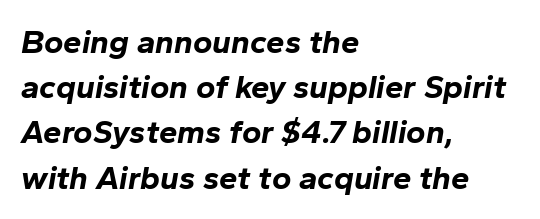
The image shows 33 px bold type, italic (leaning right); set left-aligned, normal line spacing (1.37x), normal letter spacing, not underlined; low stroke contrast and a medium x-height.
